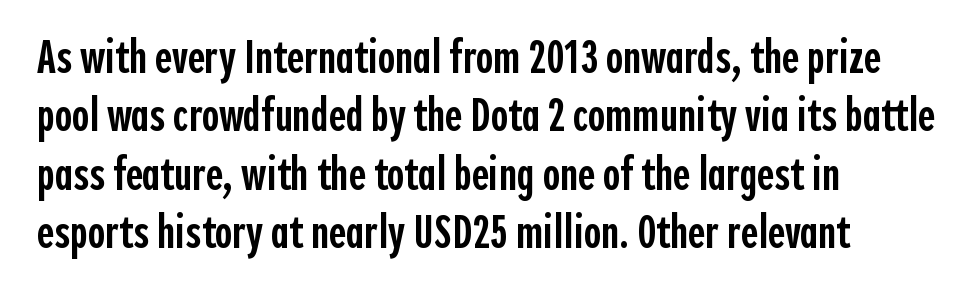
Q: Is the text bold? A: Semi-bold.
Q: Is the text italic (slanted)? A: No, it is upright.
Q: Is the typeface a serif or a sans-serif typeface? A: Sans-serif.
Q: Is the text underlined? A: No.
Q: How is the paragraph aligned? A: Left-aligned.
Q: Is the spacing between letters normal or unusually wide? A: Normal.
Q: Width (condensed, normal, or wide)? A: Condensed.
Q: x-height? A: Medium.
Q: Monospaced? A: No.
